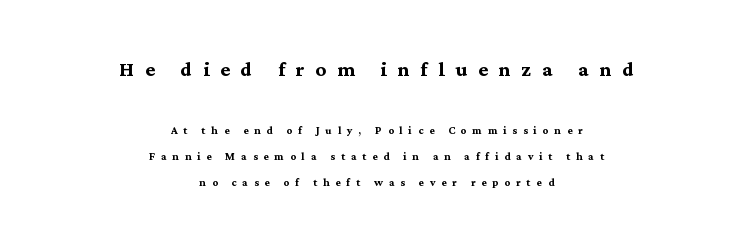
Q: Is the text bold? A: Yes.
Q: Is the text italic (slanted)? A: No, it is upright.
Q: Is the text underlined? A: No.
Q: How is the paragraph aligned? A: Centered.
Q: Is the spacing between letters normal or unusually wide? A: Unusually wide.
Q: Which block of text is set in a larger size, the first (top) or the second (bottom)? A: The first (top) one.
